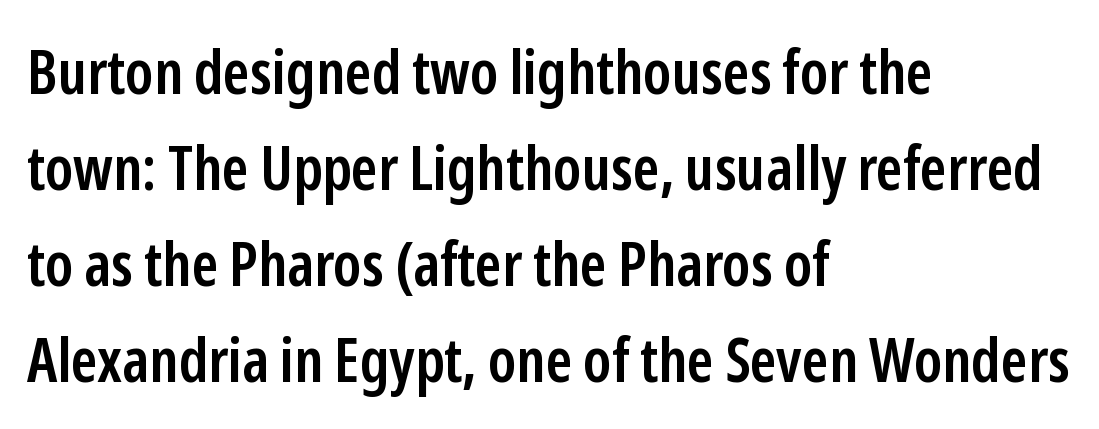
{"serif": "no", "italic": "no", "bold": "semi", "weight": "semibold", "width": "condensed", "stroke_contrast": "low", "x_height": "medium", "monospaced": "no", "underline": "no", "align": "left", "line_spacing": "normal", "line_spacing_ratio": 1.55, "letter_spacing": "normal", "letter_spacing_em": 0.0, "glyph_px": 62}
